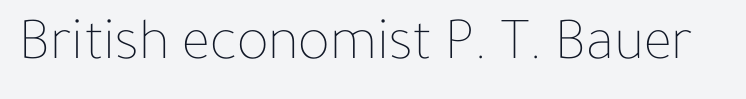
{"italic": "no", "bold": "no", "weight": "thin", "width": "normal", "stroke_contrast": "low", "x_height": "medium", "monospaced": "no", "underline": "no", "letter_spacing": "normal", "letter_spacing_em": 0.0, "glyph_px": 60}
